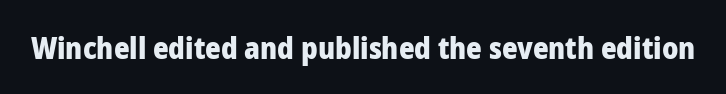
{"serif": "no", "italic": "no", "bold": "yes", "weight": "heavy", "width": "normal", "stroke_contrast": "low", "x_height": "medium", "monospaced": "no", "underline": "no", "letter_spacing": "normal", "letter_spacing_em": 0.0, "glyph_px": 30}
